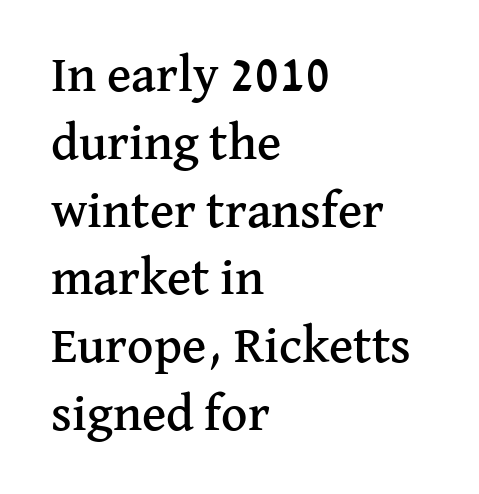
{"serif": "yes", "italic": "no", "width": "normal", "stroke_contrast": "medium", "x_height": "medium", "monospaced": "no", "underline": "no", "align": "left", "line_spacing": "normal", "line_spacing_ratio": 1.33, "letter_spacing": "normal", "letter_spacing_em": 0.0, "glyph_px": 51}
